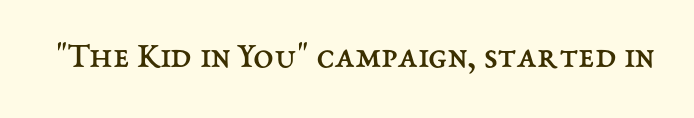
{"italic": "no", "bold": "no", "weight": "regular", "width": "normal", "stroke_contrast": "medium", "x_height": "medium", "monospaced": "no", "underline": "no", "letter_spacing": "normal", "letter_spacing_em": 0.0, "glyph_px": 37}
